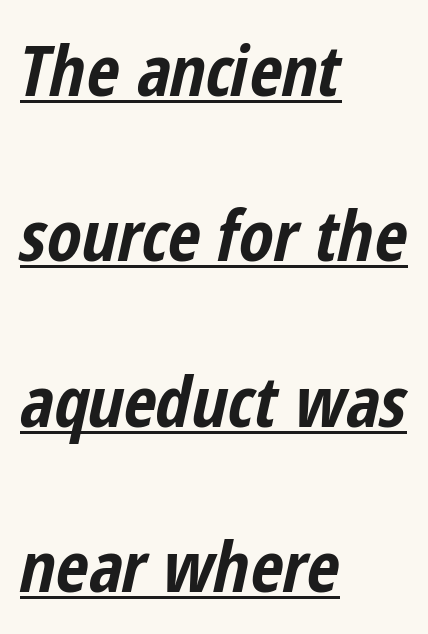
The image shows 71 px bold, condensed type, italic (leaning right); set left-aligned, loose line spacing (2.33x), normal letter spacing, underlined; low stroke contrast and a medium x-height.
